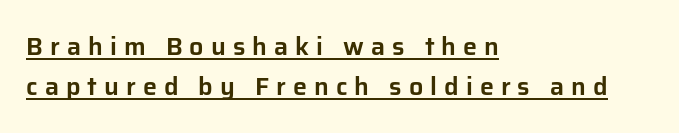
The image shows 25 px text type, upright; set left-aligned, normal line spacing (1.61x), unusually wide letter spacing (+0.28 em), underlined.
